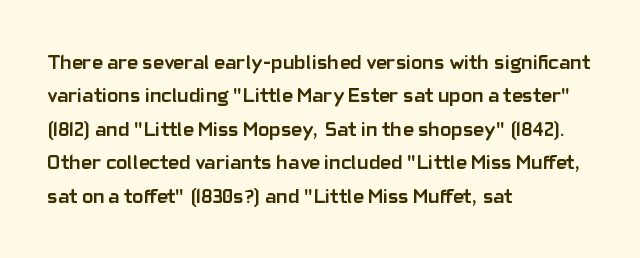
{"italic": "no", "bold": "yes", "underline": "no", "align": "left", "line_spacing": "normal", "line_spacing_ratio": 1.59, "letter_spacing": "normal", "letter_spacing_em": 0.0, "glyph_px": 21}
